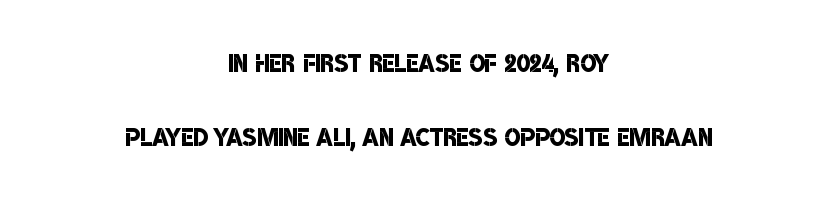
Each letter keeps its own natural width here, so spacing adapts to shape. The characters look somewhat weighty, a semibold short of true bold. Compared with typical body copy, the letter spacing here is the same. One-word summary of the alignment: center. Nope, no serifs anywhere on these letters. The zone under the glyphs is completely vacant.
